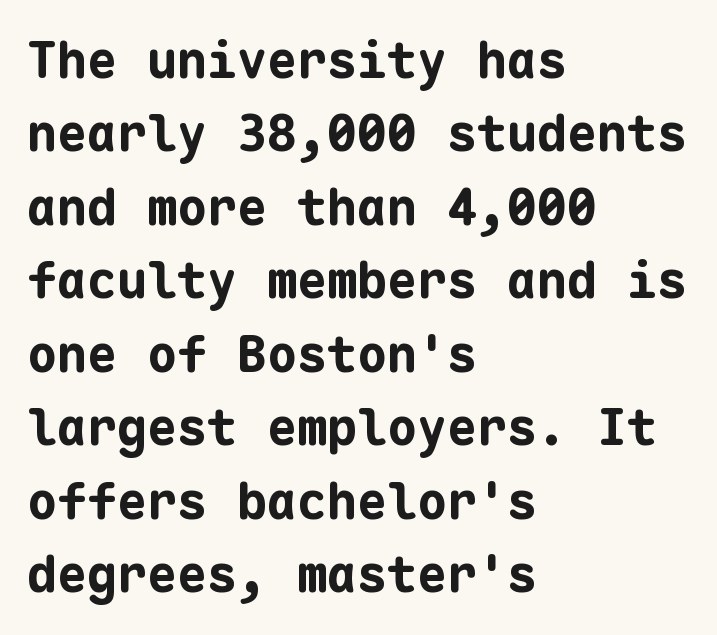
The image shows 50 px bold sans-serif type, upright, monospaced; set left-aligned, normal line spacing (1.47x), normal letter spacing, not underlined; low stroke contrast and a medium x-height.
